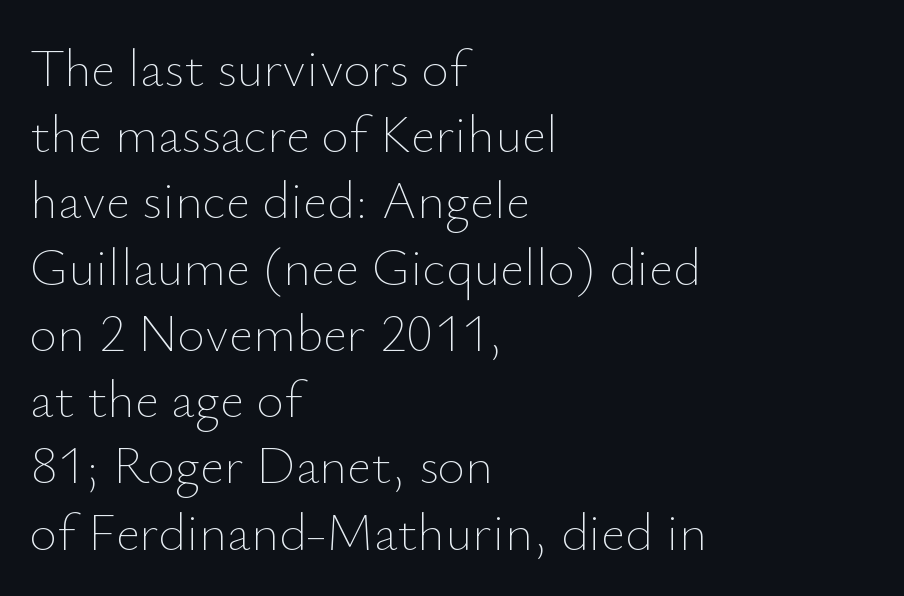
{"italic": "no", "bold": "no", "weight": "thin", "width": "normal", "stroke_contrast": "low", "x_height": "small", "monospaced": "no", "underline": "no", "align": "left", "line_spacing": "normal", "line_spacing_ratio": 1.25, "letter_spacing": "normal", "letter_spacing_em": 0.0, "glyph_px": 53}
